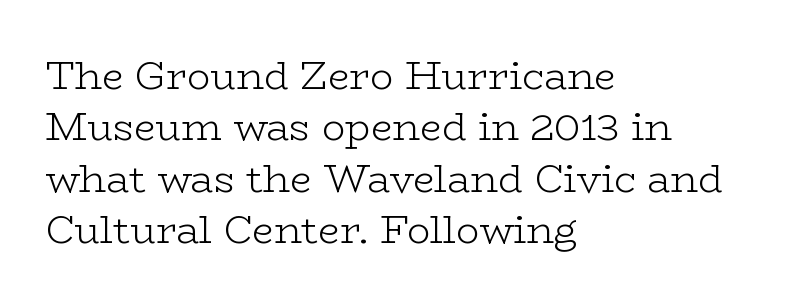
{"serif": "yes", "italic": "no", "bold": "no", "weight": "light", "width": "wide", "stroke_contrast": "low", "x_height": "medium", "monospaced": "no", "underline": "no", "align": "left", "line_spacing": "normal", "line_spacing_ratio": 1.32, "letter_spacing": "normal", "letter_spacing_em": 0.0, "glyph_px": 39}
